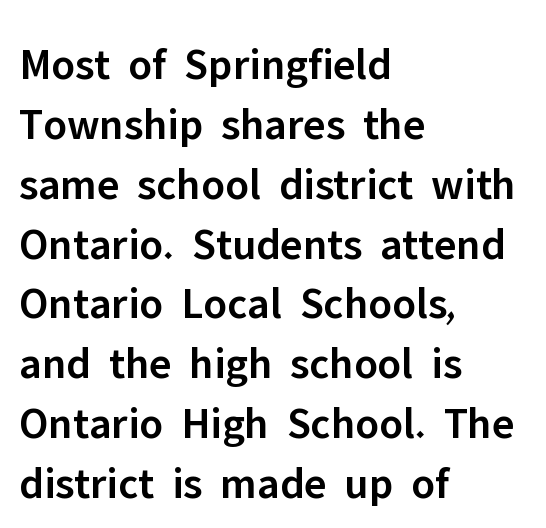
The image shows 45 px semibold sans-serif type, upright; set left-aligned, normal line spacing (1.33x), normal letter spacing, not underlined; low stroke contrast and a medium x-height.
